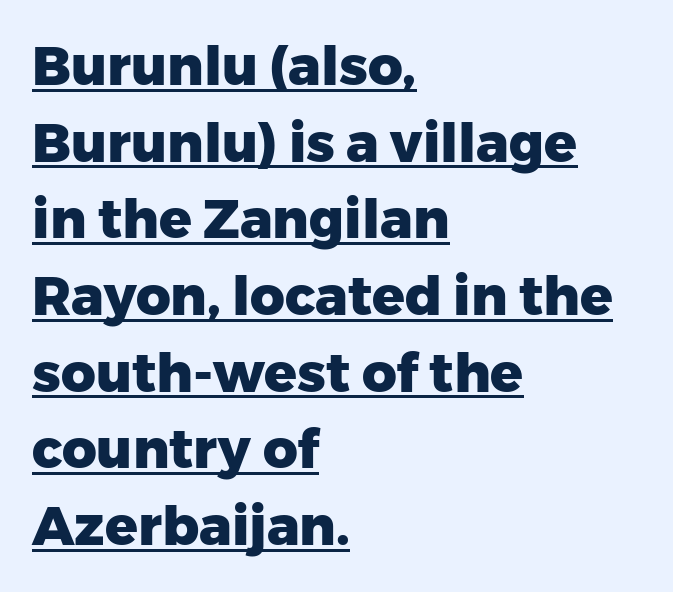
The font is running at its bold setting. The paragraph has a hard left edge and a soft right edge. The typeface chosen for these lines omits serifs. Horizontal bands of white between lines are of average thickness.
